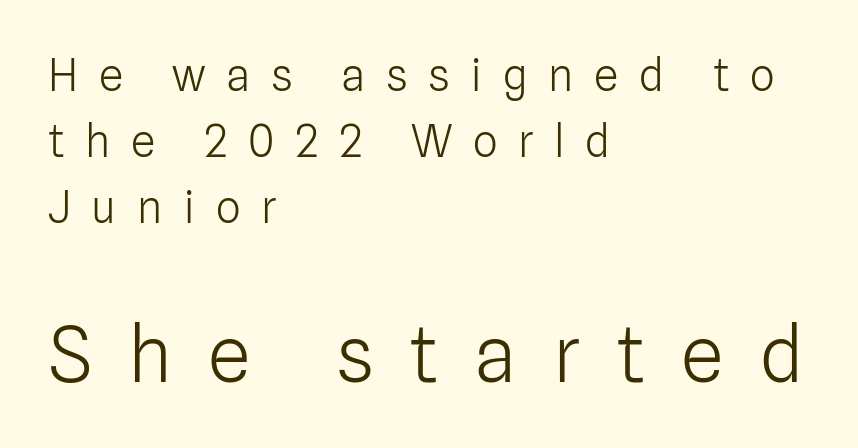
The image shows 77 px light sans-serif type, upright; set left-aligned, normal line spacing (1.5x), unusually wide letter spacing (+0.47 em), not underlined; the second (bottom) block is 1.75x larger; low stroke contrast and a medium x-height.
